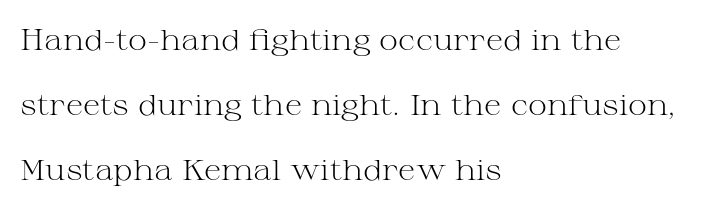
{"serif": "yes", "italic": "no", "bold": "no", "weight": "light", "width": "wide", "stroke_contrast": "medium", "x_height": "medium", "monospaced": "no", "underline": "no", "align": "left", "line_spacing": "loose", "line_spacing_ratio": 2.24, "letter_spacing": "normal", "letter_spacing_em": 0.0, "glyph_px": 29}
